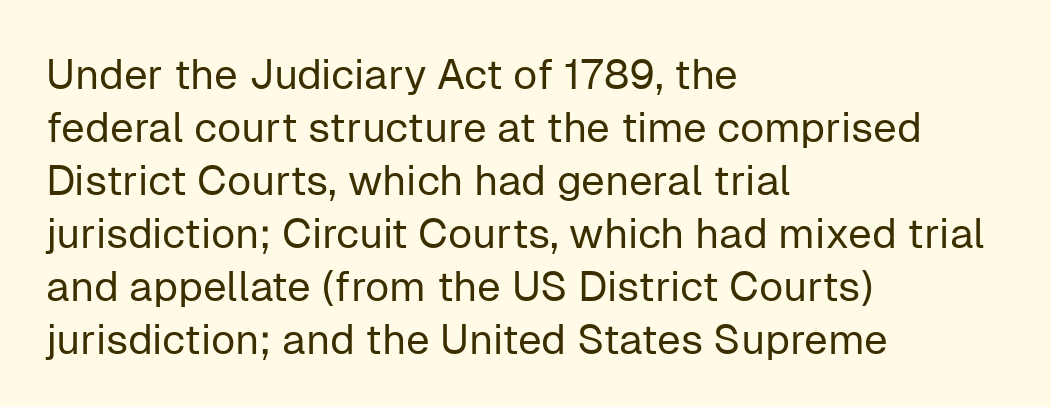
A typesetter would label this face a sans. Weight class: somewhere from thin through regular. Note the varied advance widths — an 'i' is clearly narrower than an 'm'. Vertical strokes here are truly vertical. Lines of text with bare space underneath.
